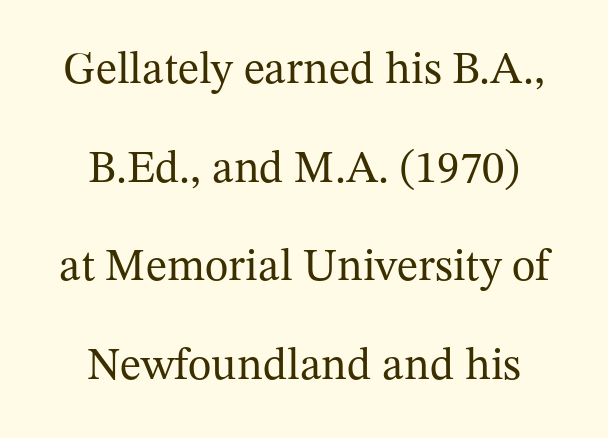
{"serif": "yes", "italic": "no", "bold": "no", "weight": "regular", "width": "normal", "stroke_contrast": "medium", "x_height": "medium", "monospaced": "no", "underline": "no", "align": "center", "line_spacing": "loose", "line_spacing_ratio": 2.19, "letter_spacing": "normal", "letter_spacing_em": 0.0, "glyph_px": 45}
